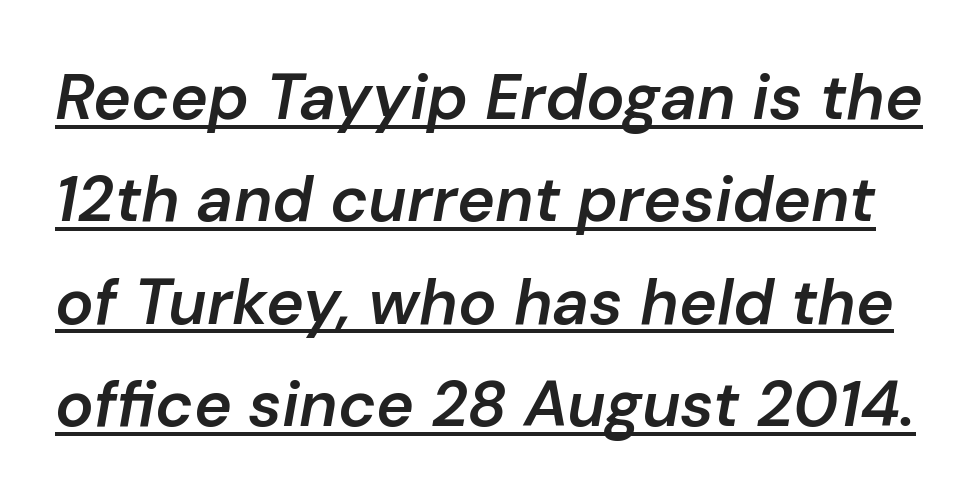
{"italic": "yes", "lean": "right", "slant_degrees": 10, "bold": "semi", "weight": "semibold", "width": "normal", "stroke_contrast": "low", "x_height": "medium", "monospaced": "no", "underline": "yes", "line_spacing": "normal", "line_spacing_ratio": 1.6, "letter_spacing": "normal", "letter_spacing_em": 0.0, "glyph_px": 64}
